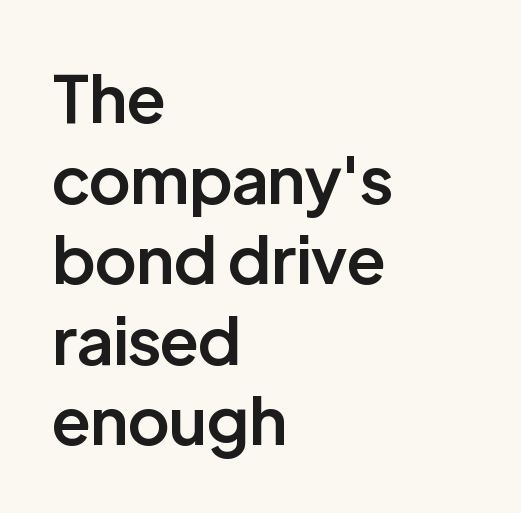
Q: Is the text bold? A: Semi-bold.
Q: Is the text italic (slanted)? A: No, it is upright.
Q: Is the typeface a serif or a sans-serif typeface? A: Sans-serif.
Q: Is the text underlined? A: No.
Q: How is the paragraph aligned? A: Left-aligned.
Q: Is the spacing between letters normal or unusually wide? A: Normal.
Q: Width (condensed, normal, or wide)? A: Normal.
Q: Stroke contrast? A: Low.
Q: x-height? A: Medium.
Q: Monospaced? A: No.
